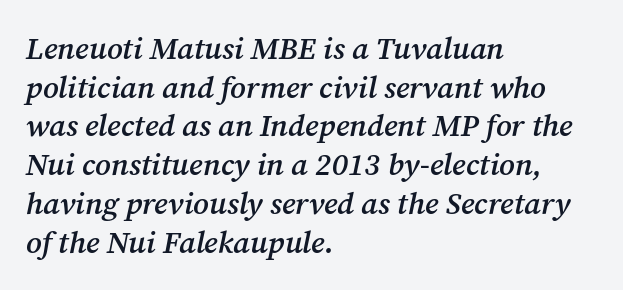
{"serif": "yes", "italic": "yes", "lean": "right", "slant_degrees": 12, "bold": "semi", "weight": "semibold", "width": "normal", "stroke_contrast": "medium", "x_height": "medium", "monospaced": "no", "underline": "no", "align": "left", "line_spacing": "normal", "line_spacing_ratio": 1.25, "letter_spacing": "normal", "letter_spacing_em": 0.0, "glyph_px": 31}
